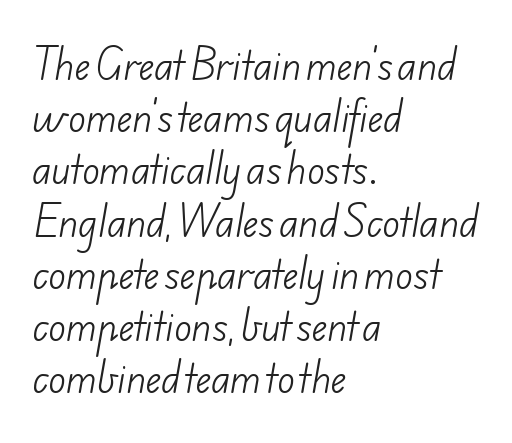
{"serif": "no", "bold": "no", "weight": "light", "width": "normal", "stroke_contrast": "low", "x_height": "small", "monospaced": "no", "underline": "no", "align": "left", "line_spacing": "normal", "line_spacing_ratio": 1.41, "letter_spacing": "normal", "letter_spacing_em": 0.0, "glyph_px": 37}
